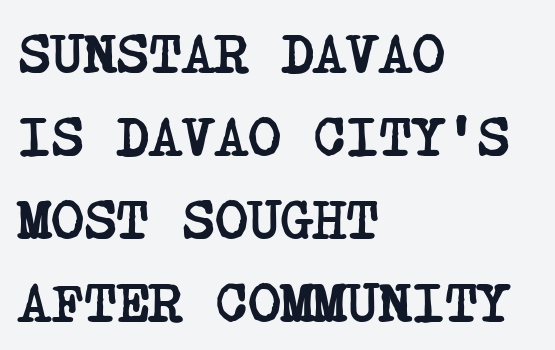
Q: Is the text bold? A: Yes.
Q: Is the typeface a serif or a sans-serif typeface? A: Serif.
Q: Is the text underlined? A: No.
Q: How is the paragraph aligned? A: Left-aligned.
Q: Is the spacing between letters normal or unusually wide? A: Normal.
Q: Is the spacing between lines tight, normal or loose? A: Normal.
Q: Width (condensed, normal, or wide)? A: Condensed.
Q: Stroke contrast? A: Low.
Q: x-height? A: Large.
